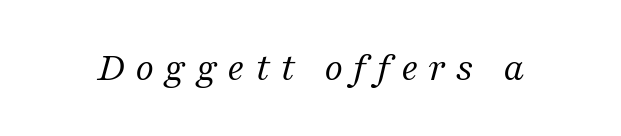
{"serif": "yes", "italic": "yes", "lean": "right", "slant_degrees": 16, "bold": "no", "weight": "regular", "width": "normal", "stroke_contrast": "medium", "x_height": "medium", "monospaced": "no", "underline": "no", "letter_spacing": "wide", "letter_spacing_em": 0.24, "glyph_px": 41}
